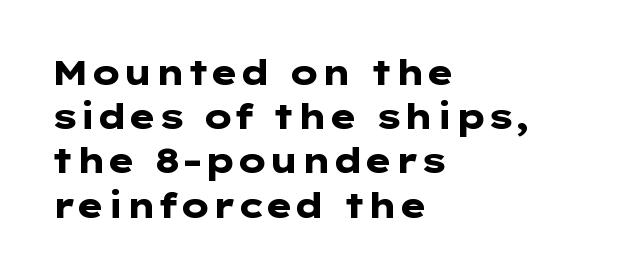
The image shows 34 px heavy, wide sans-serif type, upright; set left-aligned, normal line spacing (1.3x), normal letter spacing, not underlined; low stroke contrast and a medium x-height.
